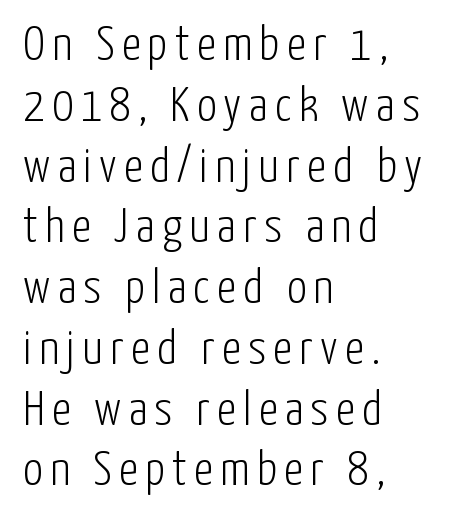
The image shows 49 px light, condensed sans-serif type, upright; set left-aligned, line spacing 1.24x, not underlined; low stroke contrast and a medium x-height.
